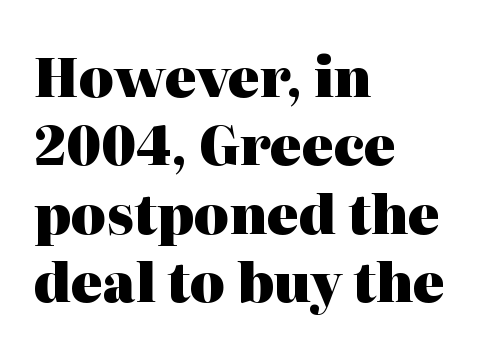
The image shows 53 px heavy serif type, upright; set left-aligned, normal line spacing (1.29x), normal letter spacing, not underlined; high stroke contrast and a medium x-height.
